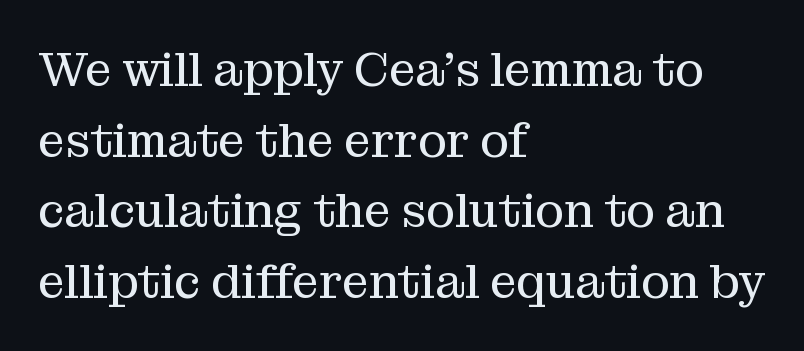
{"serif": "yes", "italic": "no", "bold": "no", "weight": "regular", "width": "normal", "stroke_contrast": "medium", "x_height": "medium", "monospaced": "no", "underline": "no", "align": "left", "line_spacing": "normal", "line_spacing_ratio": 1.47, "letter_spacing": "normal", "letter_spacing_em": 0.0, "glyph_px": 48}
